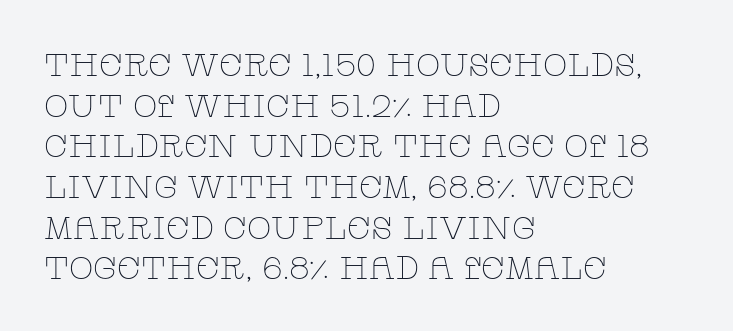
{"serif": "yes", "italic": "no", "bold": "no", "weight": "thin", "width": "wide", "stroke_contrast": "low", "x_height": "large", "monospaced": "no", "underline": "no", "align": "left", "line_spacing": "normal", "line_spacing_ratio": 1.27, "letter_spacing": "normal", "letter_spacing_em": 0.0, "glyph_px": 32}
